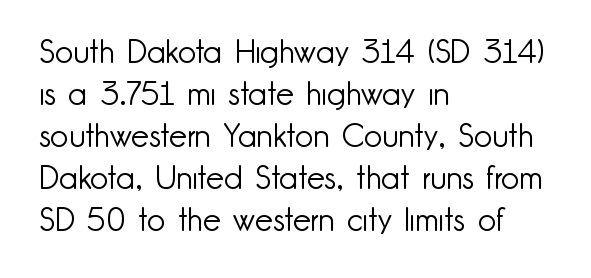
A quiet, ordinary-to-light weight characterises the typeface. The typeface chosen for these lines omits serifs. Posture: upright roman. Descender tails drop into unmarked territory. All the whitespace from short lines collects on the right.
